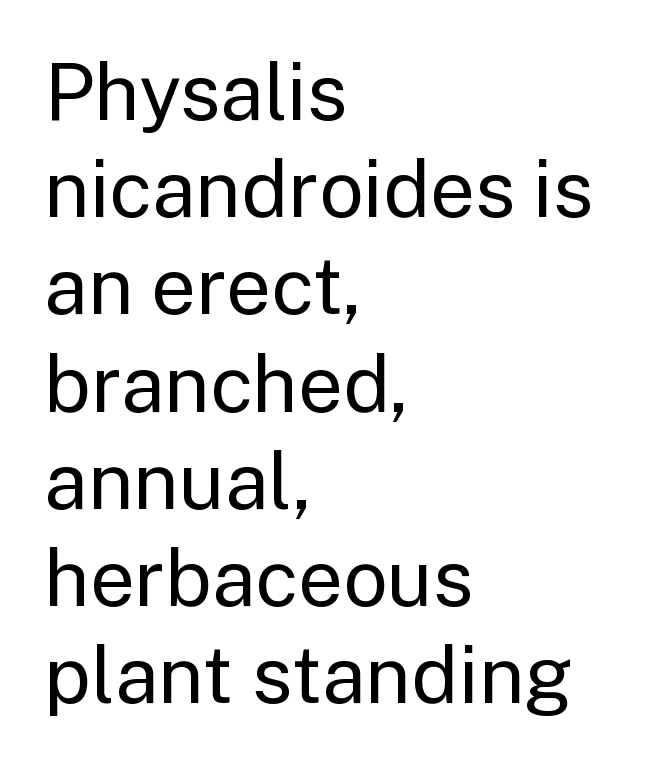
The image shows 79 px regular-weight sans-serif type, upright; set left-aligned, line spacing 1.23x, normal letter spacing, not underlined; low stroke contrast and a medium x-height.
